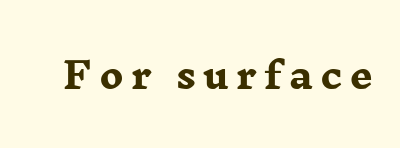
Set as a true bold cut, around the 700 mark. Characters follow at a spacing far wider than the type designer built in. The lettering stays uniformly vertical, giving the passage a roman look. The face used here is proportionally spaced, like ordinary book or web type. A clean baseline with only descenders dipping below it. Serif or sans? Serif — the stroke terminals have little feet.
